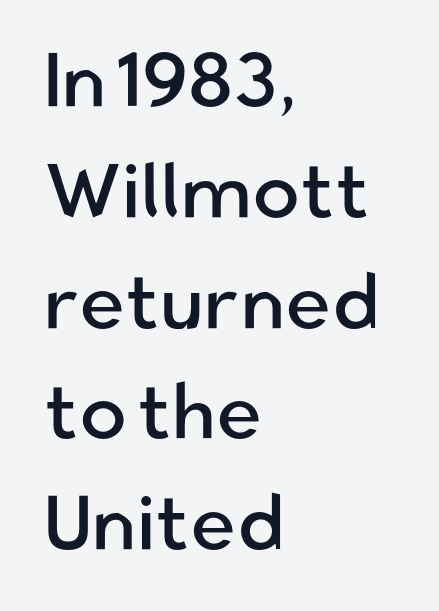
Q: Is the text bold? A: No.
Q: Is the text italic (slanted)? A: No, it is upright.
Q: Is the typeface a serif or a sans-serif typeface? A: Sans-serif.
Q: Is the text underlined? A: No.
Q: How is the paragraph aligned? A: Left-aligned.
Q: Is the spacing between letters normal or unusually wide? A: Normal.
Q: Is the spacing between lines tight, normal or loose? A: Normal.
Q: Width (condensed, normal, or wide)? A: Normal.
Q: Stroke contrast? A: Low.
Q: x-height? A: Medium.
Q: Monospaced? A: No.
